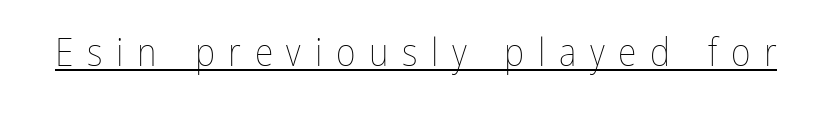
Q: Is the text bold? A: No.
Q: Is the text italic (slanted)? A: No, it is upright.
Q: Is the text underlined? A: Yes.
Q: Is the spacing between letters normal or unusually wide? A: Unusually wide.
Q: Width (condensed, normal, or wide)? A: Condensed.
Q: Stroke contrast? A: Low.
Q: x-height? A: Medium.
Q: Monospaced? A: No.
